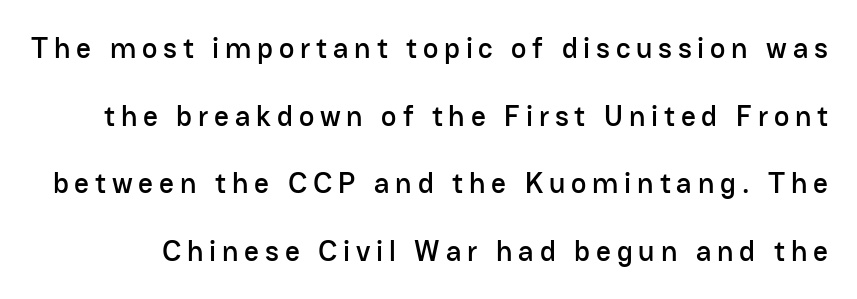
Q: Is the text italic (slanted)? A: No, it is upright.
Q: Is the typeface a serif or a sans-serif typeface? A: Sans-serif.
Q: Is the text underlined? A: No.
Q: Is the spacing between letters normal or unusually wide? A: Unusually wide.
Q: Is the spacing between lines tight, normal or loose? A: Loose.
Q: Width (condensed, normal, or wide)? A: Normal.
Q: Stroke contrast? A: Low.
Q: x-height? A: Medium.
Q: Monospaced? A: No.
